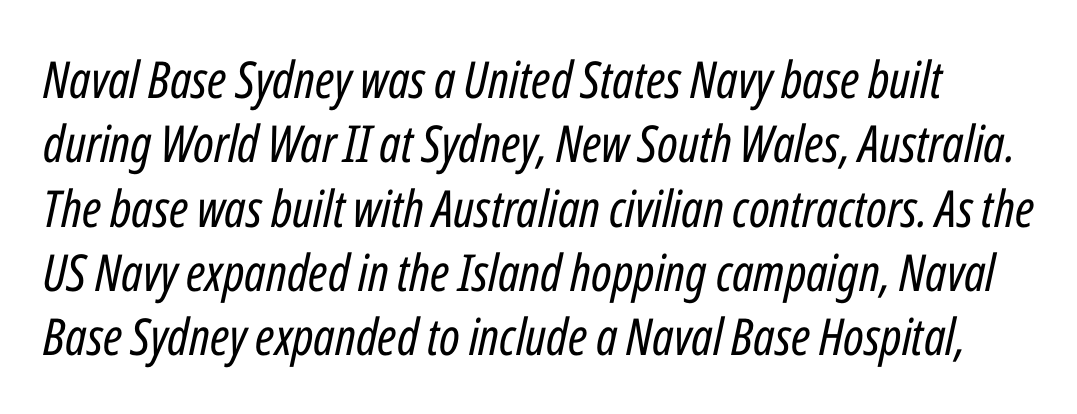
The image shows 51 px regular-weight, condensed type, italic (leaning right); set normal line spacing (1.26x), normal letter spacing, not underlined; low stroke contrast and a medium x-height.
